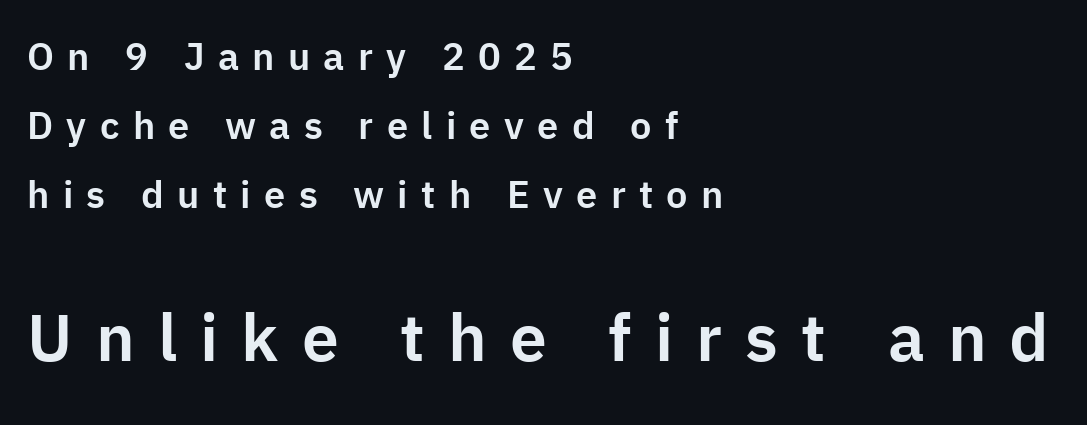
The image shows 66 px sans-serif type, upright; set left-aligned, line spacing 1.82x, unusually wide letter spacing (+0.35 em), not underlined; the second (bottom) block is 1.74x larger; low stroke contrast and a medium x-height.
